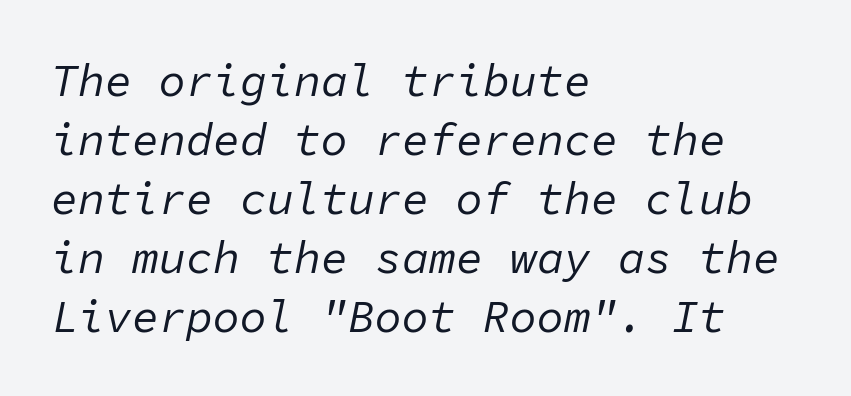
Q: Is the text bold? A: No.
Q: Is the text italic (slanted)? A: Yes, it leans right by about 11 degrees.
Q: Is the text underlined? A: No.
Q: How is the paragraph aligned? A: Left-aligned.
Q: Is the spacing between letters normal or unusually wide? A: Normal.
Q: Is the spacing between lines tight, normal or loose? A: Normal.
Q: Width (condensed, normal, or wide)? A: Normal.
Q: Stroke contrast? A: Low.
Q: x-height? A: Medium.
Q: Monospaced? A: Yes.
